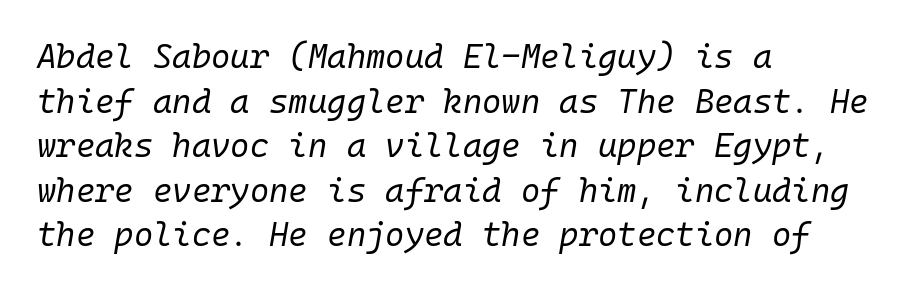
Q: Is the text bold? A: No.
Q: Is the text italic (slanted)? A: Yes, it leans right by about 10 degrees.
Q: Is the text underlined? A: No.
Q: How is the paragraph aligned? A: Left-aligned.
Q: Is the spacing between letters normal or unusually wide? A: Normal.
Q: Is the spacing between lines tight, normal or loose? A: Normal.
Q: Width (condensed, normal, or wide)? A: Normal.
Q: Stroke contrast? A: Low.
Q: x-height? A: Medium.
Q: Monospaced? A: Yes.
